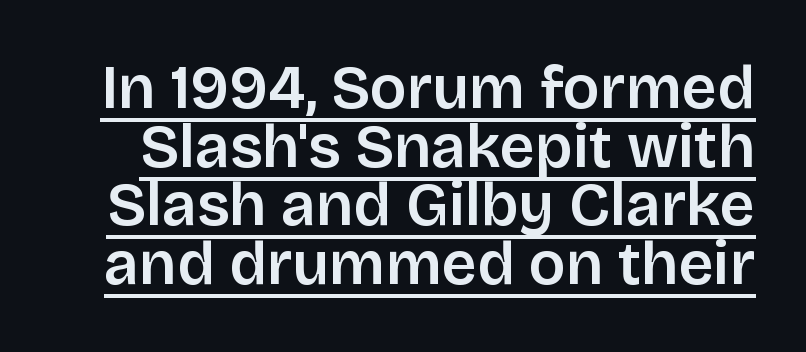
Note the varied advance widths — an 'i' is clearly narrower than an 'm'. Tall strokes in this sample are plumb rather than angled. Compared with typical body copy, the letter spacing here is the same. Is there much room between lines? No — they nearly touch.
